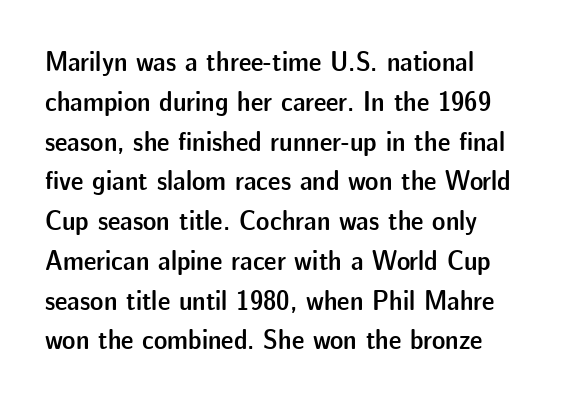
Here the designer chose a conventional face with non-uniform glyph widths. Letters rest on an invisible, unmarked baseline. How are the letters spaced? Ordinarily, with no added tracking. The compositor pushed each line to the left boundary. The passage shown is typeset with a sans-serif family.
